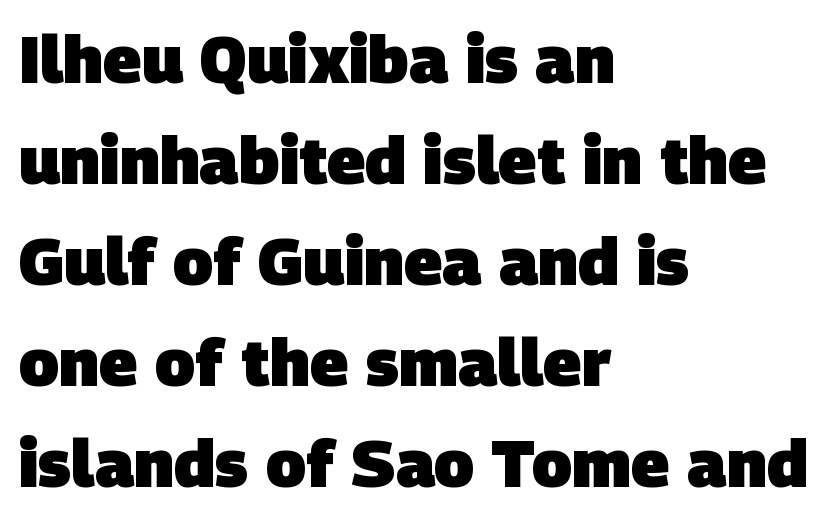
{"serif": "no", "bold": "yes", "weight": "heavy", "width": "normal", "stroke_contrast": "low", "x_height": "large", "monospaced": "no", "underline": "no", "align": "left", "line_spacing": "normal", "line_spacing_ratio": 1.53, "letter_spacing": "normal", "letter_spacing_em": 0.0, "glyph_px": 66}
